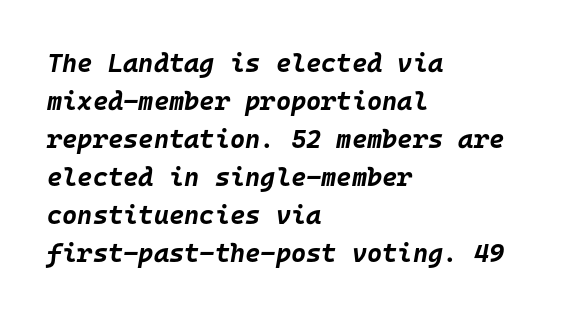
Q: Is the text bold? A: Yes.
Q: Is the text italic (slanted)? A: Yes, it leans right by about 10 degrees.
Q: Is the text underlined? A: No.
Q: How is the paragraph aligned? A: Left-aligned.
Q: Is the spacing between letters normal or unusually wide? A: Normal.
Q: Is the spacing between lines tight, normal or loose? A: Normal.
